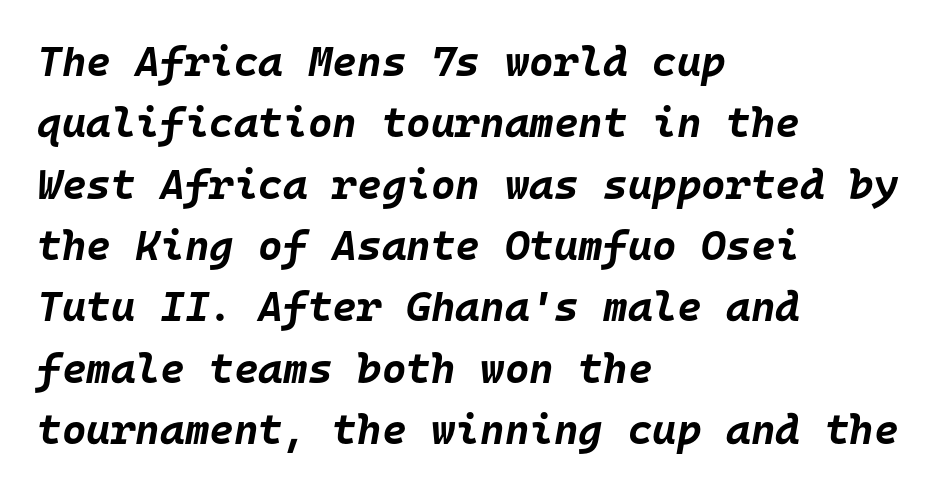
{"italic": "yes", "lean": "right", "slant_degrees": 10, "bold": "yes", "weight": "bold", "width": "normal", "stroke_contrast": "low", "x_height": "large", "monospaced": "yes", "underline": "no", "align": "left", "line_spacing": "normal", "line_spacing_ratio": 1.46, "letter_spacing": "normal", "letter_spacing_em": 0.0, "glyph_px": 42}
